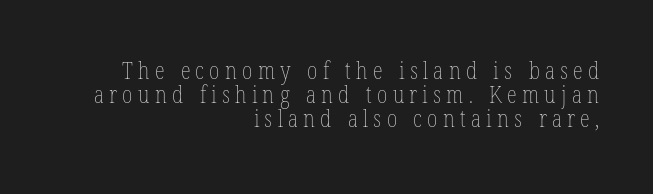
The image shows 23 px text type, upright; set right-aligned, tight line spacing (1.05x), unusually wide letter spacing (+0.23 em), not underlined.
